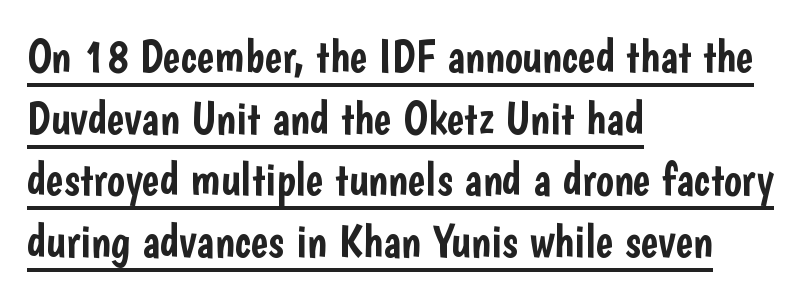
The paragraph has a hard left edge and a soft right edge. Posture: vertical. The rendering keeps characters at their native spacing. Glance below the letters and you will spot a drawn line. Successive baselines arrive at the customary interval. You can tell from the bare stems that sans-serif type was used.
